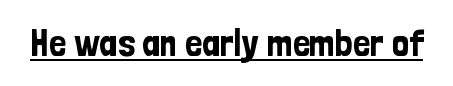
Q: Is the text italic (slanted)? A: No, it is upright.
Q: Is the typeface a serif or a sans-serif typeface? A: Sans-serif.
Q: Is the text underlined? A: Yes.
Q: Is the spacing between letters normal or unusually wide? A: Normal.
Q: Width (condensed, normal, or wide)? A: Condensed.
Q: Stroke contrast? A: Low.
Q: x-height? A: Medium.
Q: Monospaced? A: No.
